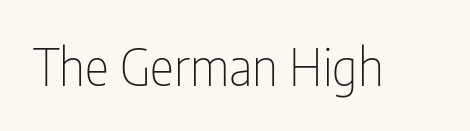
Q: Is the text bold? A: No.
Q: Is the text italic (slanted)? A: No, it is upright.
Q: Is the typeface a serif or a sans-serif typeface? A: Sans-serif.
Q: Is the text underlined? A: No.
Q: Is the spacing between letters normal or unusually wide? A: Normal.
Q: Width (condensed, normal, or wide)? A: Condensed.
Q: Stroke contrast? A: Low.
Q: x-height? A: Medium.
Q: Monospaced? A: No.
